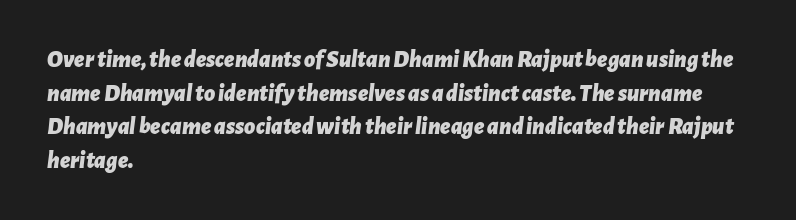
The image shows 24 px bold type, italic (leaning right); set left-aligned, normal line spacing (1.4x), normal letter spacing, not underlined.
